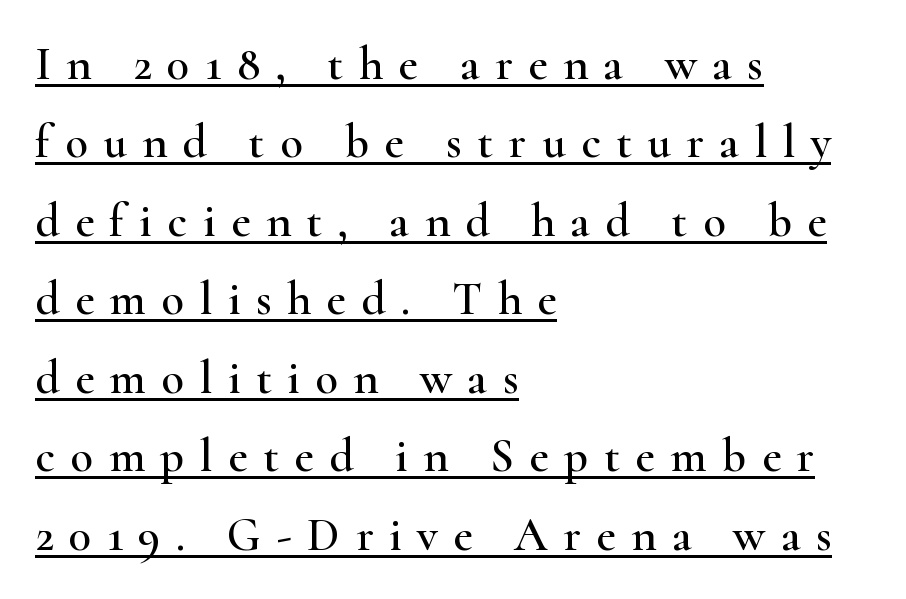
Q: Is the text italic (slanted)? A: No, it is upright.
Q: Is the typeface a serif or a sans-serif typeface? A: Serif.
Q: Is the text underlined? A: Yes.
Q: How is the paragraph aligned? A: Left-aligned.
Q: Is the spacing between letters normal or unusually wide? A: Unusually wide.
Q: Is the spacing between lines tight, normal or loose? A: Normal.
Q: Width (condensed, normal, or wide)? A: Wide.
Q: Stroke contrast? A: High.
Q: x-height? A: Small.
Q: Monospaced? A: No.
